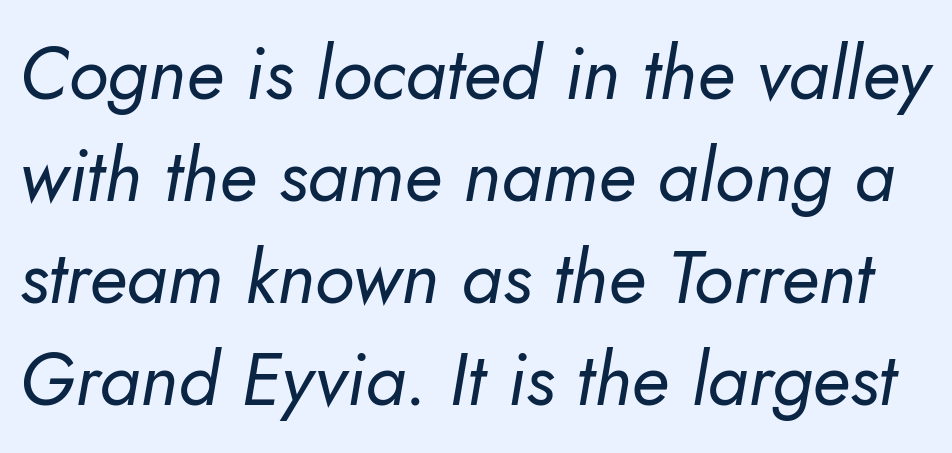
Q: Is the text bold? A: No.
Q: Is the typeface a serif or a sans-serif typeface? A: Sans-serif.
Q: Is the text underlined? A: No.
Q: Is the spacing between letters normal or unusually wide? A: Normal.
Q: Is the spacing between lines tight, normal or loose? A: Normal.
Q: Width (condensed, normal, or wide)? A: Normal.
Q: Stroke contrast? A: Low.
Q: x-height? A: Small.
Q: Monospaced? A: No.
